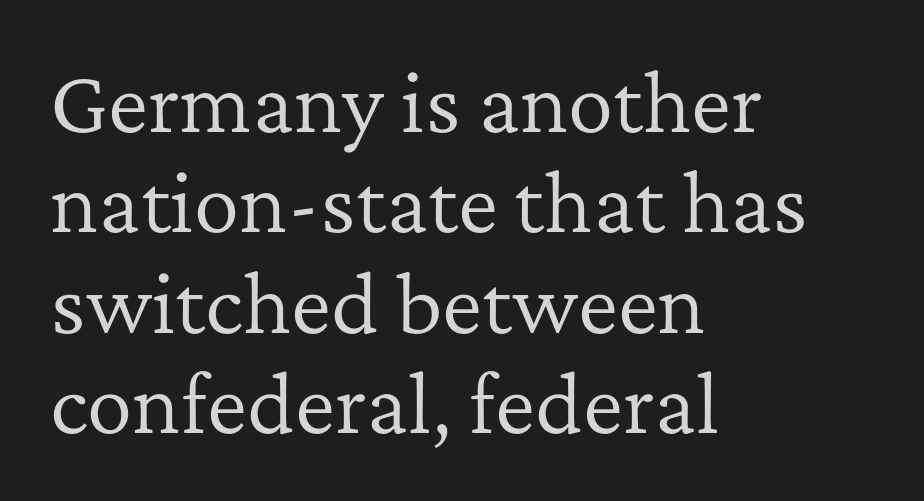
The image shows 76 px regular-weight serif type, upright; set left-aligned, normal line spacing (1.32x), normal letter spacing, not underlined; low stroke contrast and a medium x-height.
